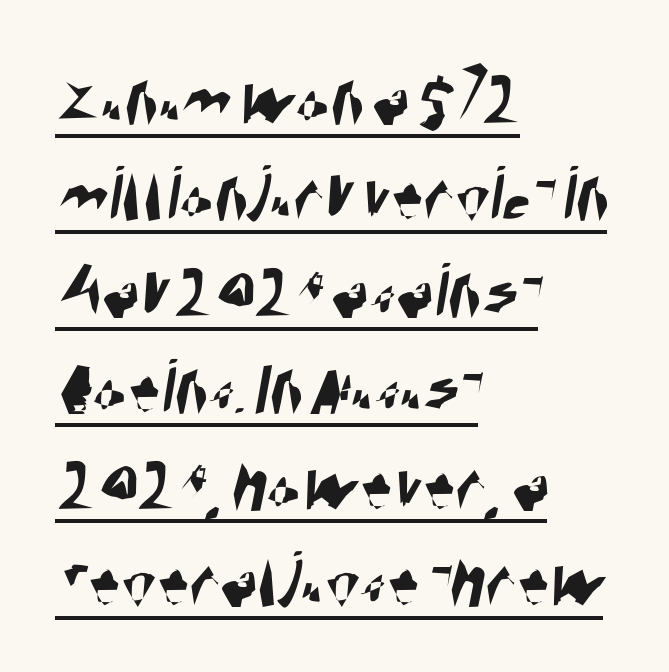
{"serif": "no", "width": "condensed", "stroke_contrast": "high", "x_height": "large", "monospaced": "no", "underline": "yes", "align": "left", "line_spacing_ratio": 1.22, "letter_spacing": "normal", "letter_spacing_em": 0.0, "glyph_px": 79}
